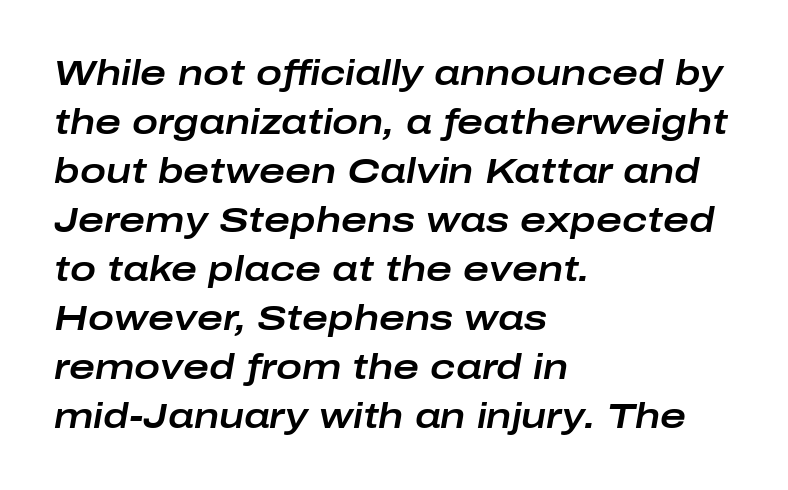
{"italic": "yes", "lean": "right", "slant_degrees": 10, "width": "wide", "stroke_contrast": "low", "x_height": "medium", "monospaced": "no", "underline": "no", "align": "left", "line_spacing": "normal", "line_spacing_ratio": 1.4, "letter_spacing": "normal", "letter_spacing_em": 0.0, "glyph_px": 35}
